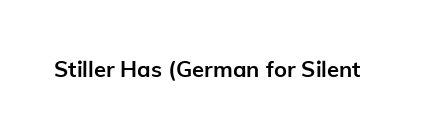
Short note: letters normally spaced. Words float on clear page, feet unadorned. The letters stand upright; this is a roman face. Heavy, bold letterforms.
